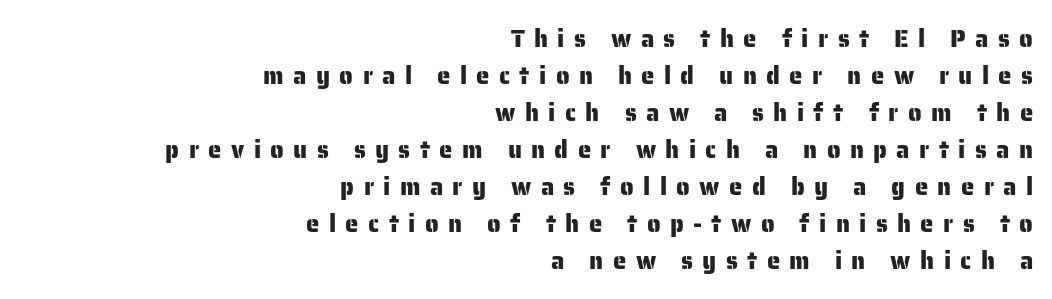
Q: Is the text italic (slanted)? A: No, it is upright.
Q: Is the text underlined? A: No.
Q: How is the paragraph aligned? A: Right-aligned.
Q: Is the spacing between letters normal or unusually wide? A: Unusually wide.
Q: Is the spacing between lines tight, normal or loose? A: Normal.
